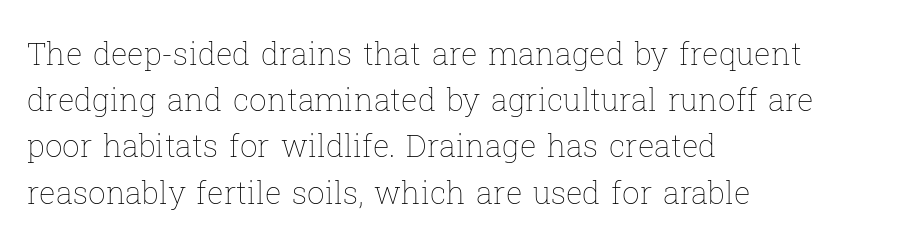
Vertical spacing — default. Observe the ordinary spacing: letters are neighbours, not strangers. Caption: multi-line text, flush left, ragged right. Proportional: the letters do not fall into vertical columns.
